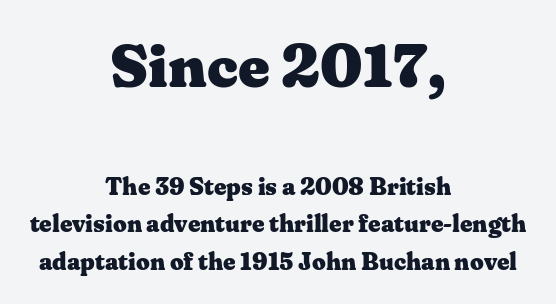
The image shows 61 px heavy, wide serif type, upright; set centered, normal line spacing (1.56x), normal letter spacing, not underlined; the first (top) block is 2.54x larger; medium stroke contrast and a medium x-height.
